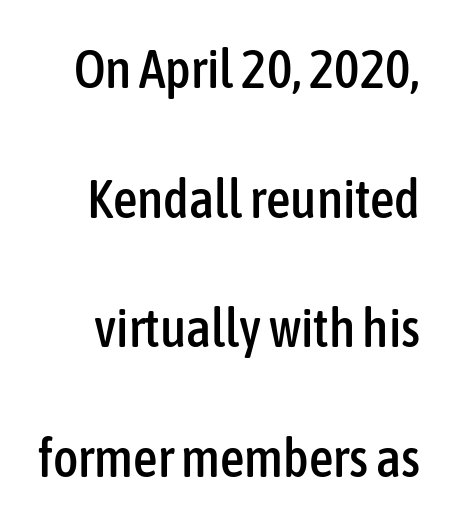
{"serif": "no", "italic": "no", "width": "condensed", "stroke_contrast": "low", "x_height": "medium", "monospaced": "no", "underline": "no", "line_spacing": "loose", "line_spacing_ratio": 2.4, "letter_spacing": "normal", "letter_spacing_em": 0.0, "glyph_px": 54}
